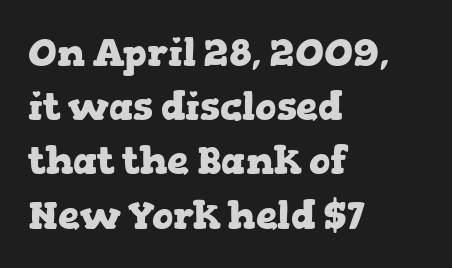
The image shows 39 px heavy, wide serif type, upright; set left-aligned, normal line spacing (1.39x), normal letter spacing, not underlined; low stroke contrast and a medium x-height.
